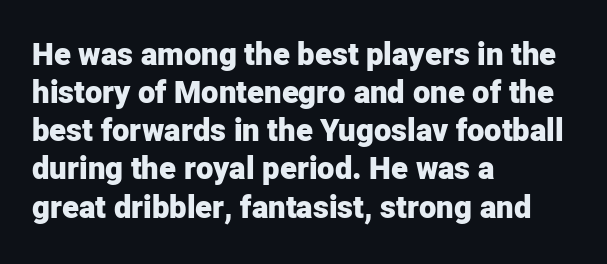
Q: Is the text bold? A: Yes.
Q: Is the text italic (slanted)? A: No, it is upright.
Q: Is the typeface a serif or a sans-serif typeface? A: Sans-serif.
Q: Is the text underlined? A: No.
Q: How is the paragraph aligned? A: Left-aligned.
Q: Is the spacing between letters normal or unusually wide? A: Normal.
Q: Width (condensed, normal, or wide)? A: Normal.
Q: Stroke contrast? A: Low.
Q: x-height? A: Medium.
Q: Monospaced? A: No.
